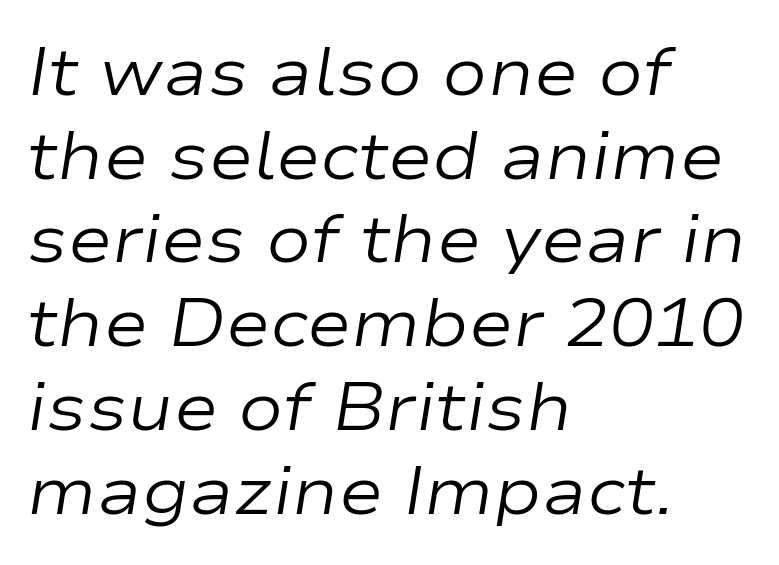
The image shows 67 px regular-weight, wide type, italic (leaning right); set left-aligned, normal line spacing (1.25x), normal letter spacing, not underlined; low stroke contrast and a medium x-height.
